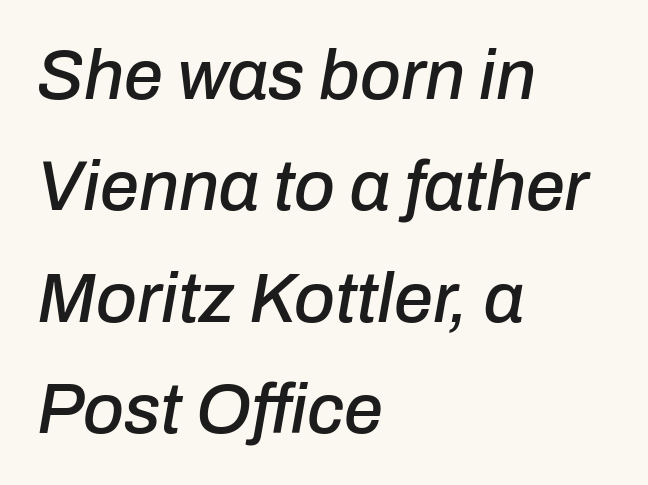
The image shows 70 px text type, italic (leaning right); set left-aligned, normal line spacing (1.59x), normal letter spacing, not underlined; low stroke contrast and a medium x-height.
